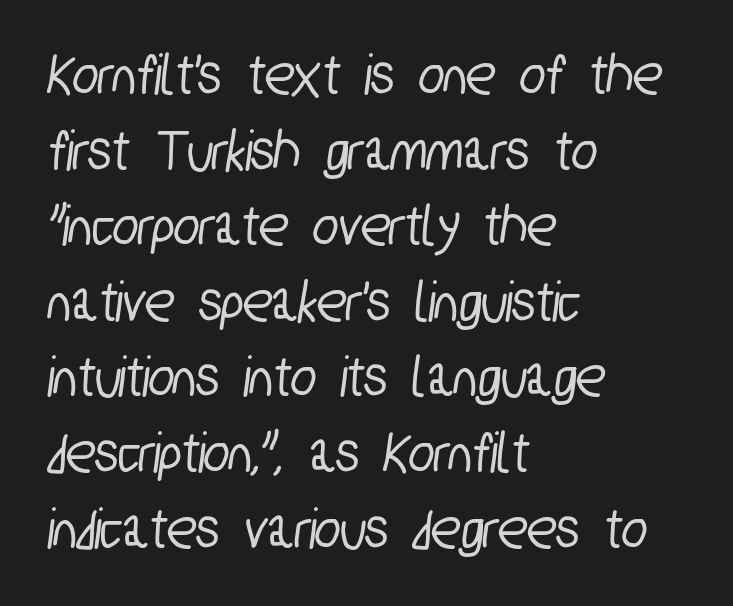
Compared with typical body copy, the letter spacing here is the same. These lines are rendered in a variable-pitch font. The typeface chosen for these lines omits serifs. The passage is arranged the way most books set body copy — flush left. Regular leading. Lines of text with bare space underneath.
